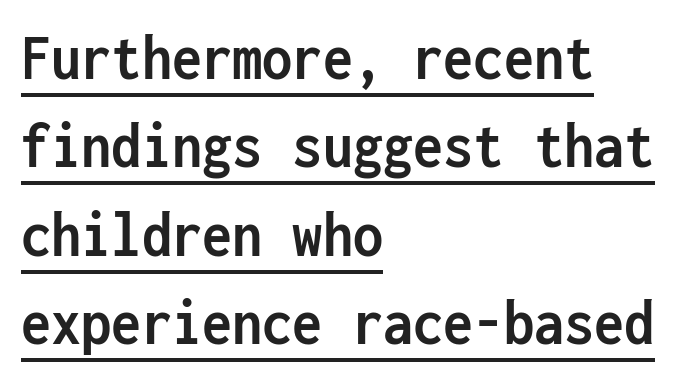
The passage shown is typeset with a sans-serif family. Fixed-width glyphs throughout — classic coding-font behaviour. Left-aligned paragraph, ragged on the right. Summary of vertical rhythm: regular, with standard interline spacing. Is there any slant? The stems are plumb.
